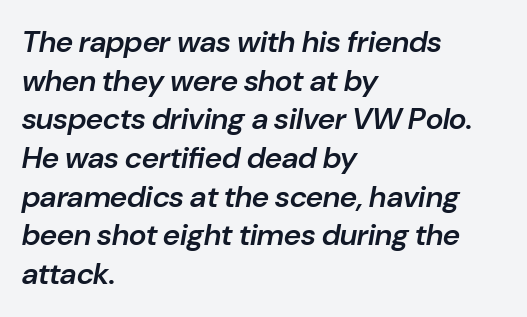
Q: Is the text bold? A: Semi-bold.
Q: Is the text italic (slanted)? A: Yes, it leans right by about 10 degrees.
Q: Is the text underlined? A: No.
Q: How is the paragraph aligned? A: Left-aligned.
Q: Is the spacing between letters normal or unusually wide? A: Normal.
Q: Is the spacing between lines tight, normal or loose? A: Normal.
Q: Width (condensed, normal, or wide)? A: Normal.
Q: Stroke contrast? A: Low.
Q: x-height? A: Medium.
Q: Monospaced? A: No.
